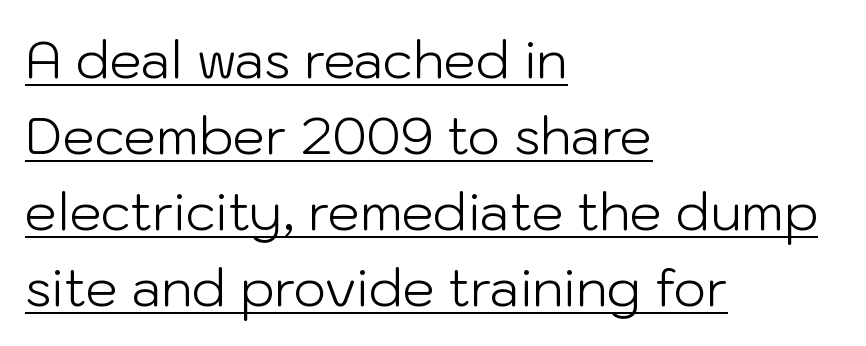
The image shows 51 px light sans-serif type, upright; set left-aligned, normal line spacing (1.49x), normal letter spacing, underlined; low stroke contrast and a medium x-height.
